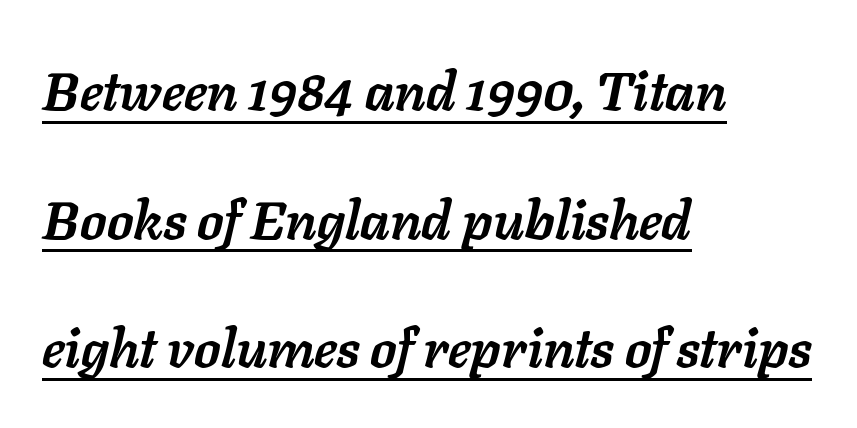
Strong, thick strokes mark this as bold type. In CSS terms this would be text-align: left. Varying glyph widths throughout — classic text-font behaviour. Default kerning and tracking; the words read as compact shapes. Designer's note — italics engaged.
